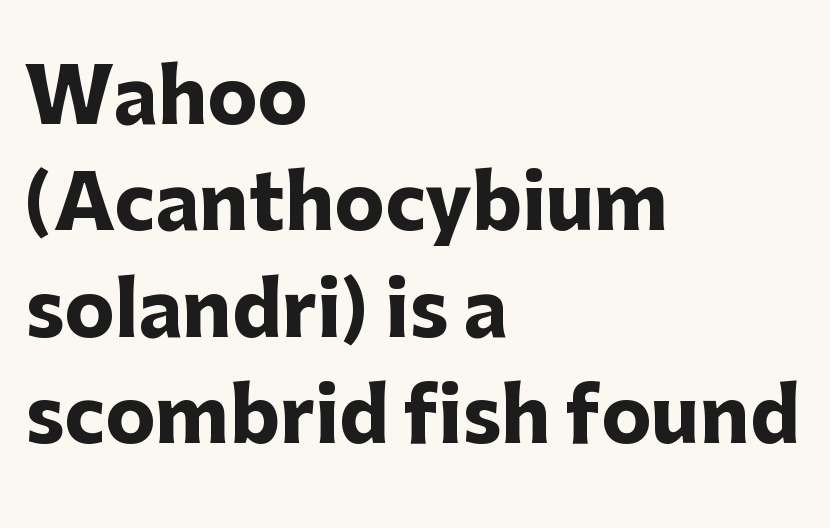
The string is rendered with underlining switched off. Proportional: the letters do not fall into vertical columns. The letters carry no serifs — their stems end cleanly without finishing strokes. Here the glyphs are tracked normally, forming tight word shapes. Horizontally, the lines are justified to the leading edge only. Thick stems and heavy bowls — unmistakably bold.
